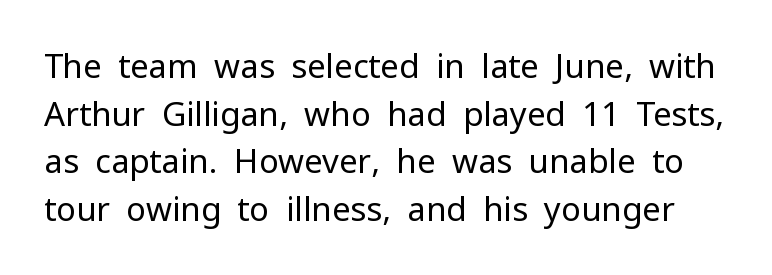
Q: Is the text bold? A: No.
Q: Is the text italic (slanted)? A: No, it is upright.
Q: Is the typeface a serif or a sans-serif typeface? A: Sans-serif.
Q: Is the text underlined? A: No.
Q: Is the spacing between letters normal or unusually wide? A: Normal.
Q: Is the spacing between lines tight, normal or loose? A: Normal.
Q: Width (condensed, normal, or wide)? A: Normal.
Q: Stroke contrast? A: Low.
Q: x-height? A: Medium.
Q: Monospaced? A: No.
